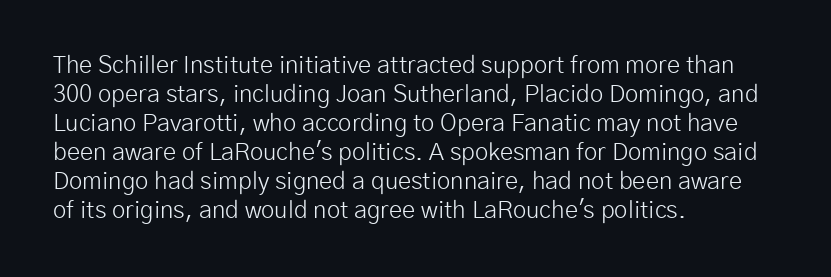
Q: Is the text bold? A: No.
Q: Is the text italic (slanted)? A: No, it is upright.
Q: Is the text underlined? A: No.
Q: How is the paragraph aligned? A: Left-aligned.
Q: Is the spacing between letters normal or unusually wide? A: Normal.
